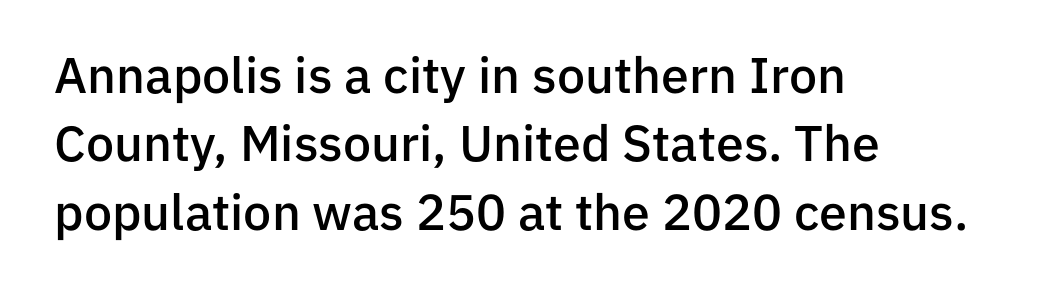
Q: Is the text bold? A: Semi-bold.
Q: Is the text italic (slanted)? A: No, it is upright.
Q: Is the typeface a serif or a sans-serif typeface? A: Sans-serif.
Q: Is the text underlined? A: No.
Q: How is the paragraph aligned? A: Left-aligned.
Q: Is the spacing between letters normal or unusually wide? A: Normal.
Q: Is the spacing between lines tight, normal or loose? A: Normal.
Q: Width (condensed, normal, or wide)? A: Normal.
Q: Stroke contrast? A: Low.
Q: x-height? A: Medium.
Q: Monospaced? A: No.
